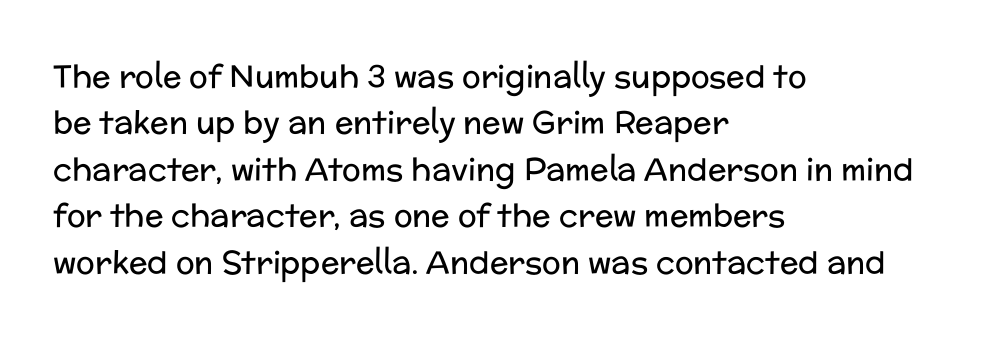
The image shows 31 px regular-weight sans-serif type, upright; set left-aligned, normal line spacing (1.5x), normal letter spacing, not underlined; low stroke contrast and a medium x-height.
